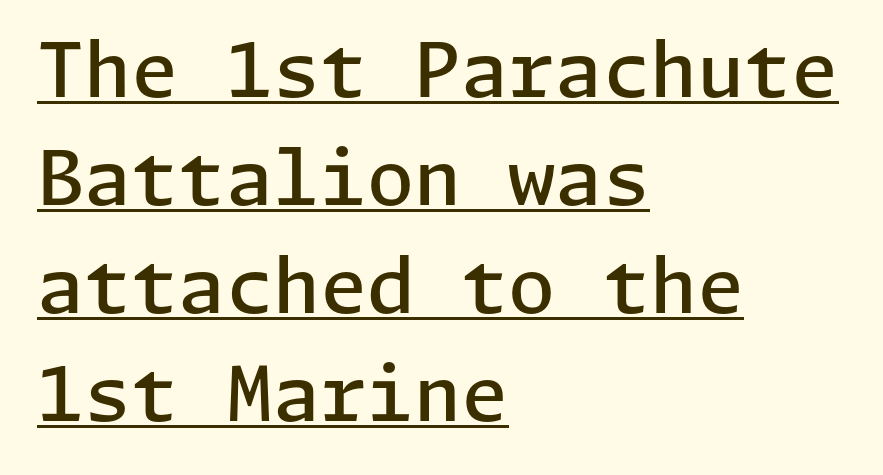
{"serif": "no", "italic": "no", "bold": "semi", "weight": "semibold", "width": "normal", "stroke_contrast": "low", "x_height": "medium", "underline": "yes", "align": "left", "line_spacing": "normal", "line_spacing_ratio": 1.42, "letter_spacing": "normal", "letter_spacing_em": 0.0, "glyph_px": 76}
